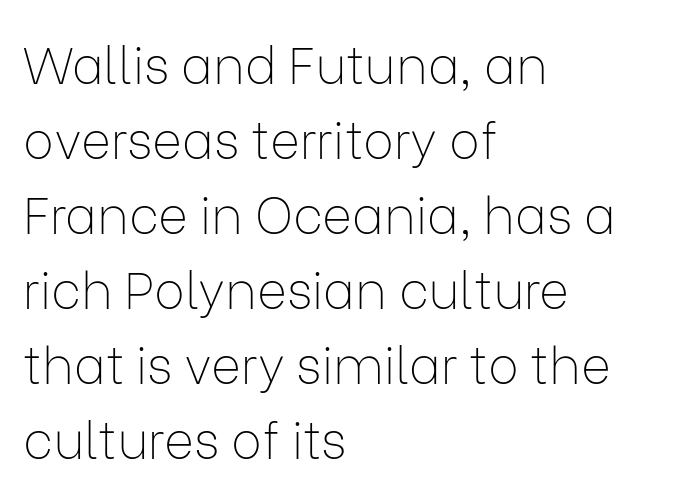
{"serif": "no", "italic": "no", "bold": "no", "weight": "thin", "width": "normal", "stroke_contrast": "low", "x_height": "medium", "monospaced": "no", "underline": "no", "align": "left", "line_spacing": "normal", "line_spacing_ratio": 1.47, "letter_spacing": "normal", "letter_spacing_em": 0.0, "glyph_px": 51}
